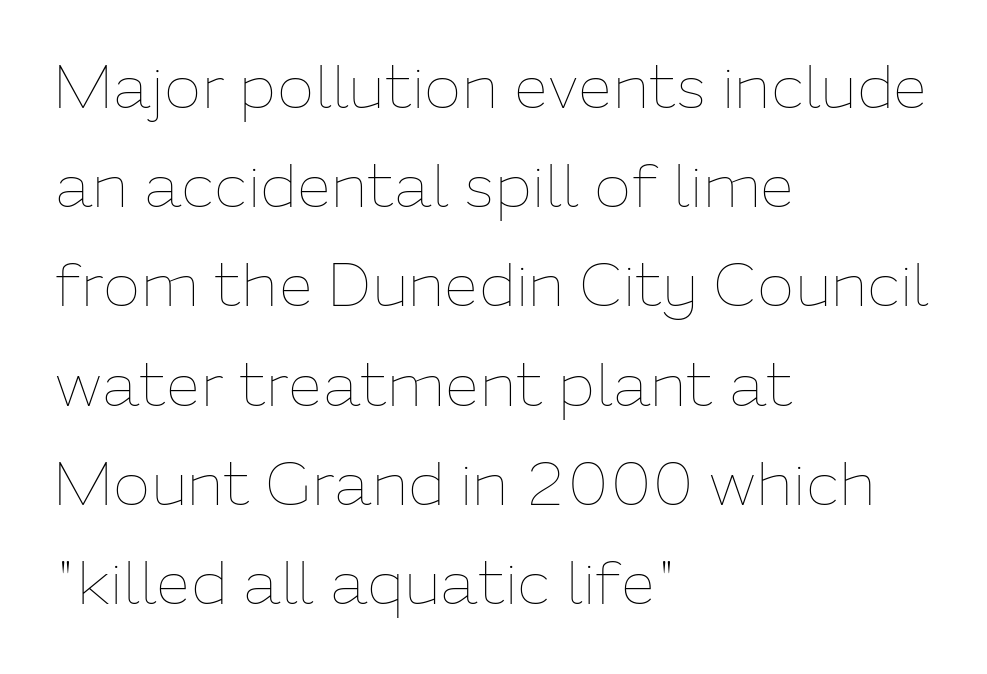
The image shows 62 px thin type, upright; set left-aligned, normal line spacing (1.6x), normal letter spacing, not underlined; low stroke contrast and a medium x-height.
